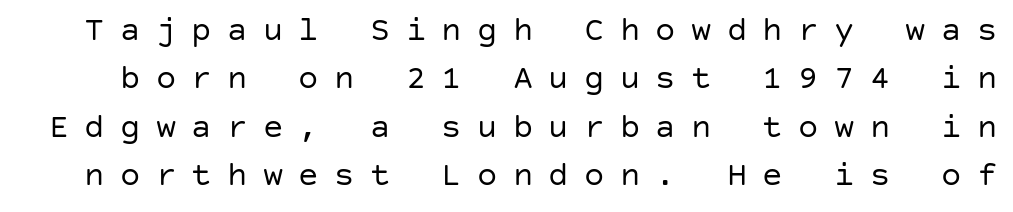
Q: Is the text bold? A: No.
Q: Is the text italic (slanted)? A: No, it is upright.
Q: Is the typeface a serif or a sans-serif typeface? A: Sans-serif.
Q: Is the text underlined? A: No.
Q: Is the spacing between letters normal or unusually wide? A: Unusually wide.
Q: Is the spacing between lines tight, normal or loose? A: Normal.
Q: Width (condensed, normal, or wide)? A: Normal.
Q: Stroke contrast? A: Low.
Q: x-height? A: Large.
